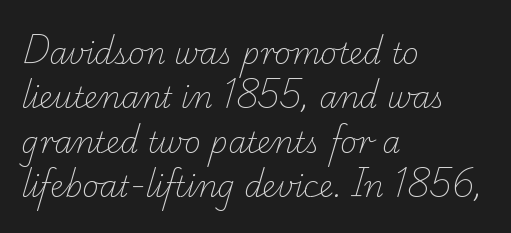
{"serif": "yes", "bold": "no", "weight": "light", "width": "normal", "stroke_contrast": "low", "x_height": "small", "monospaced": "no", "underline": "no", "align": "left", "line_spacing": "normal", "line_spacing_ratio": 1.53, "letter_spacing": "normal", "letter_spacing_em": 0.0, "glyph_px": 29}
